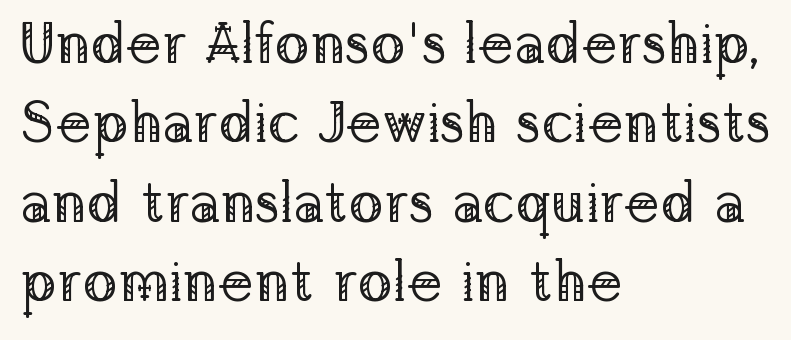
You could not count columns in this text — the font is proportionally spaced. Underlining? Definitely not there. The font family rendered here belongs to the serif group. This is roman type, the default non-slanted kind.
